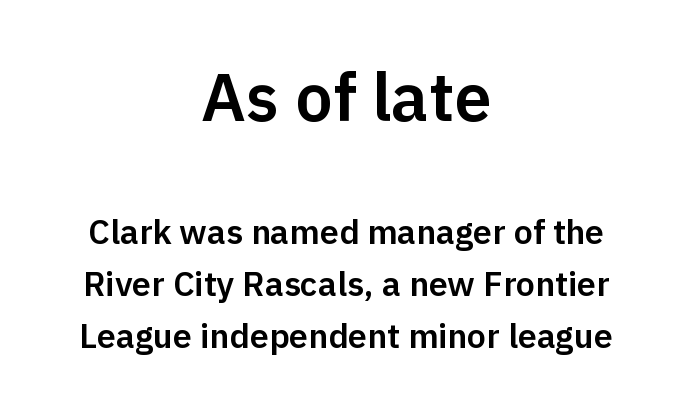
The image shows 67 px sans-serif type, upright; set centered, normal line spacing (1.54x), normal letter spacing, not underlined; the first (top) block is 1.97x larger; low stroke contrast and a medium x-height.
